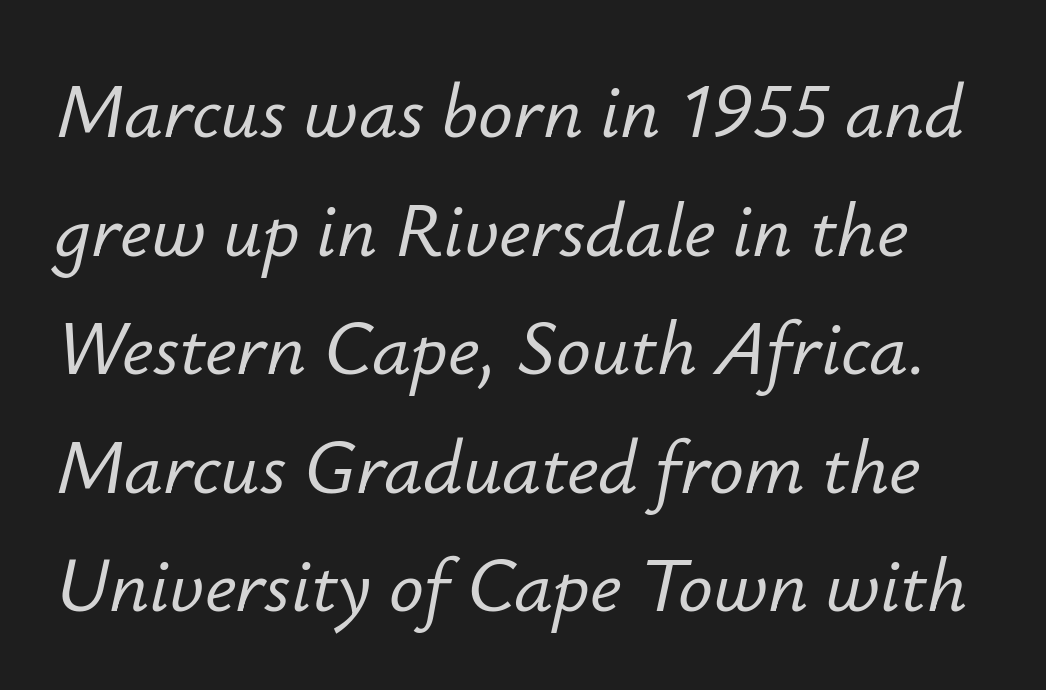
The image shows 77 px text type, italic (leaning right); set normal line spacing (1.54x), normal letter spacing, not underlined; low stroke contrast and a small x-height.
